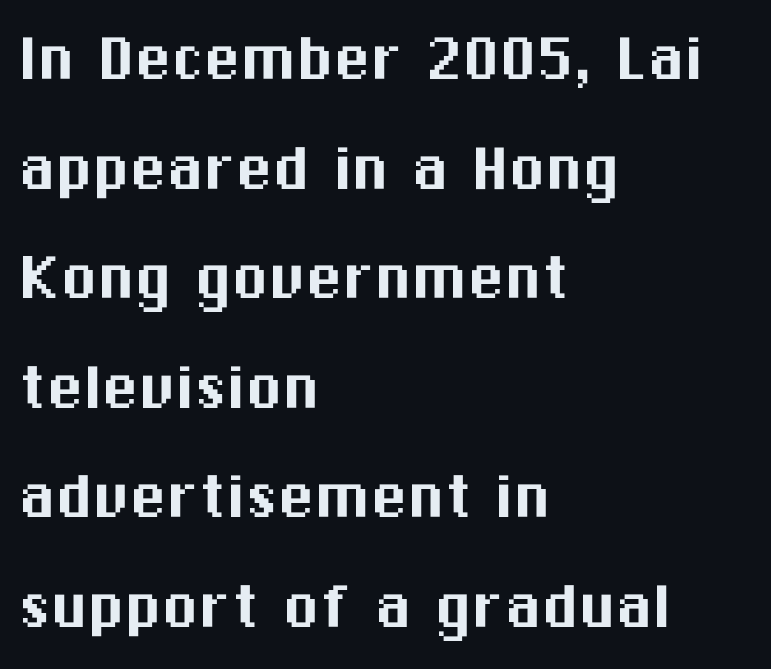
Q: Is the text italic (slanted)? A: No, it is upright.
Q: Is the typeface a serif or a sans-serif typeface? A: Sans-serif.
Q: Is the text underlined? A: No.
Q: How is the paragraph aligned? A: Left-aligned.
Q: Is the spacing between letters normal or unusually wide? A: Normal.
Q: Is the spacing between lines tight, normal or loose? A: Normal.
Q: Width (condensed, normal, or wide)? A: Normal.
Q: Stroke contrast? A: Medium.
Q: x-height? A: Medium.
Q: Monospaced? A: No.
